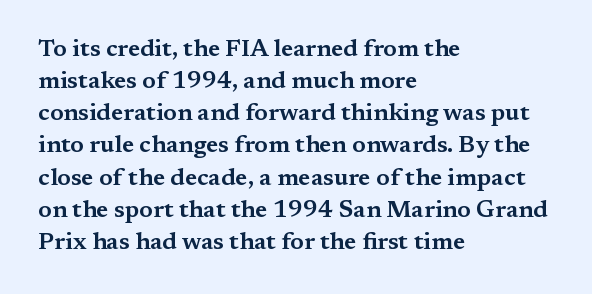
The image shows 24 px text type, upright; set left-aligned, normal line spacing (1.34x), normal letter spacing, not underlined.
